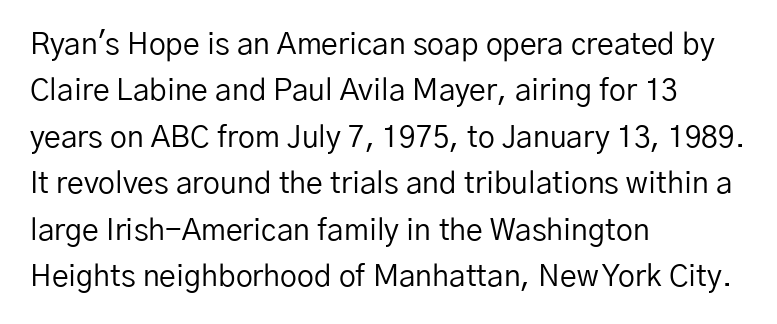
Nope, not italic — everything's standing straight. Alignment: flush left. The area under the type is left untouched. Students, observe: this is what conventionally led text looks like.
